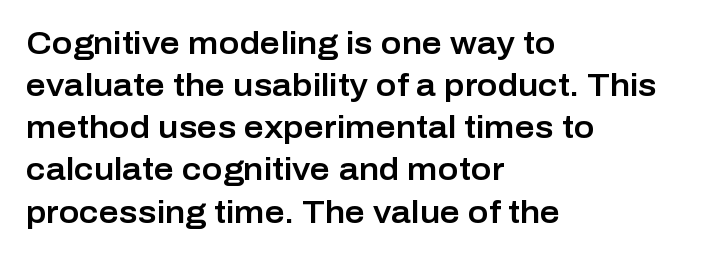
{"serif": "no", "italic": "no", "width": "normal", "stroke_contrast": "low", "x_height": "medium", "monospaced": "no", "underline": "no", "align": "left", "line_spacing": "normal", "line_spacing_ratio": 1.36, "letter_spacing": "normal", "letter_spacing_em": 0.0, "glyph_px": 31}
